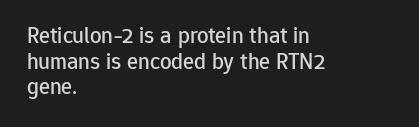
Anything drawn beneath the words? Only blank space. Style check: upright. Does extra space separate the letters? No, they use regular spacing. Compared with a centered layout, this one pins lines to the left instead. The space between consecutive lines is stingy.
